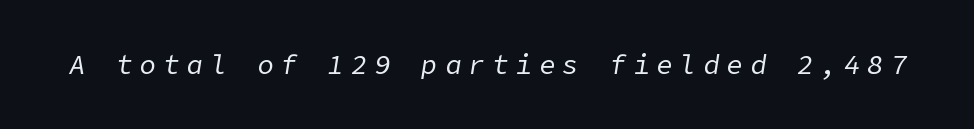
Q: Is the text bold? A: No.
Q: Is the text italic (slanted)? A: Yes, it leans right by about 9 degrees.
Q: Is the text underlined? A: No.
Q: Is the spacing between letters normal or unusually wide? A: Unusually wide.
